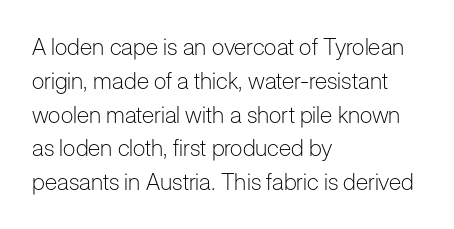
Just letters on the line, the space beneath them empty. Evenly set lines give the paragraph a standard silhouette. Heft: none added — not bold. Notice how the passage keeps a crisp vertical edge on the left only. No extra tracking has been applied to these lines. A roman cut, with each character standing at attention.
